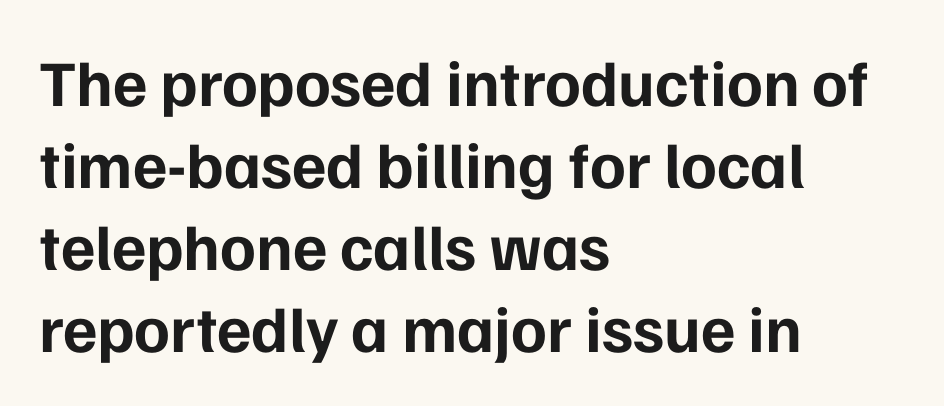
The gaps between neighbouring characters are ordinary and unremarkable. Baseline-to-baseline distance is the conventional proportion of letter height. The zone under the glyphs is completely vacant. Do the characters align in a grid? No, the font is proportional.
